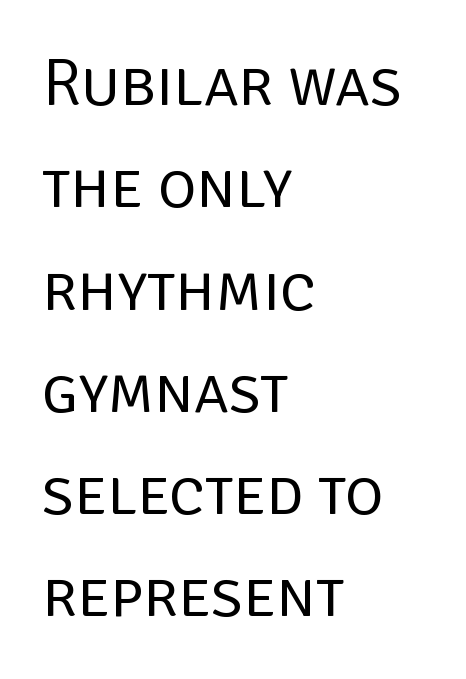
{"serif": "no", "italic": "no", "bold": "no", "weight": "regular", "width": "normal", "stroke_contrast": "low", "x_height": "large", "monospaced": "no", "underline": "no", "align": "left", "line_spacing": "normal", "line_spacing_ratio": 1.55, "letter_spacing": "normal", "letter_spacing_em": 0.0, "glyph_px": 66}
